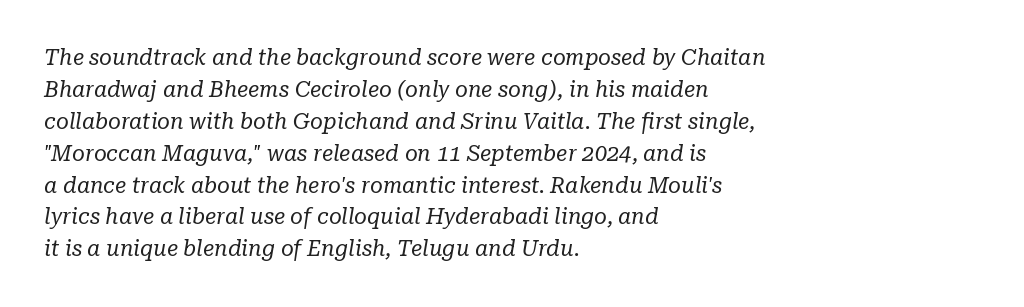
{"italic": "yes", "lean": "right", "slant_degrees": 10, "bold": "no", "underline": "no", "align": "left", "line_spacing": "normal", "line_spacing_ratio": 1.45, "letter_spacing": "normal", "letter_spacing_em": 0.0, "glyph_px": 22}
